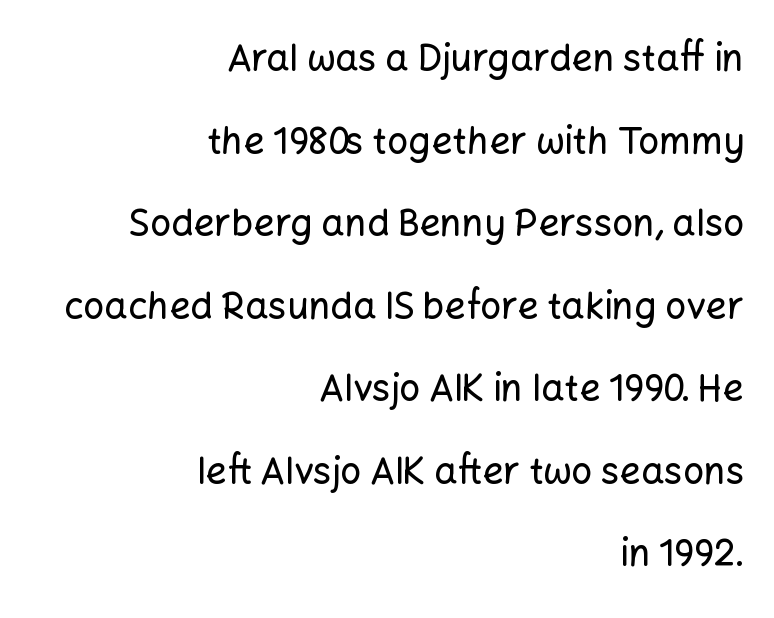
Nobody drew a line under any word here. Nope, no serifs anywhere on these letters. The face used here is proportionally spaced, like ordinary book or web type. Nope, not italic — everything's standing straight. Vertically, the passage feels expansive, rows floating well apart.
